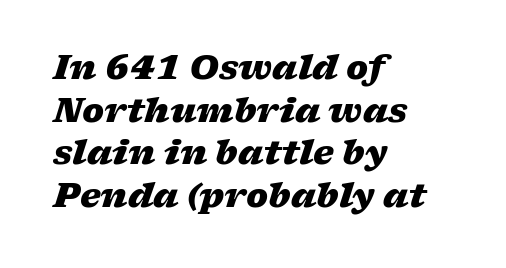
Proportional: the letters do not fall into vertical columns. These lines keep a tight, regular rhythm from letter to letter. The zone under the glyphs is completely vacant. These words are printed bold, with thick strokes throughout. Quick note: interline space is typical.
